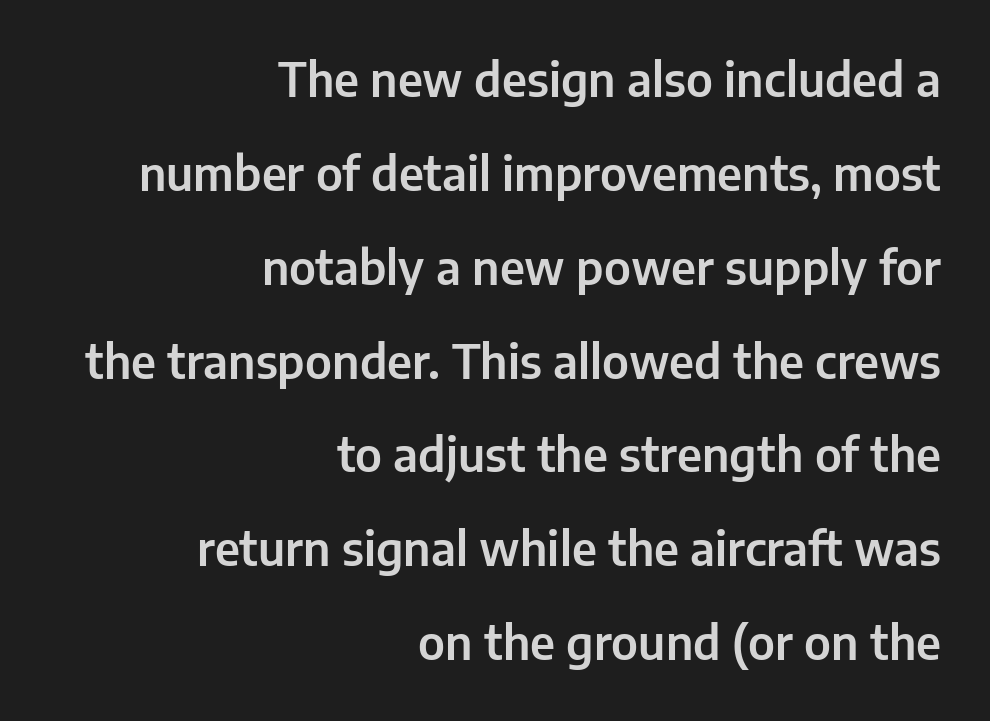
{"serif": "no", "italic": "no", "width": "normal", "stroke_contrast": "low", "x_height": "medium", "monospaced": "no", "underline": "no", "align": "right", "line_spacing": "loose", "line_spacing_ratio": 2.04, "letter_spacing": "normal", "letter_spacing_em": 0.0, "glyph_px": 46}
